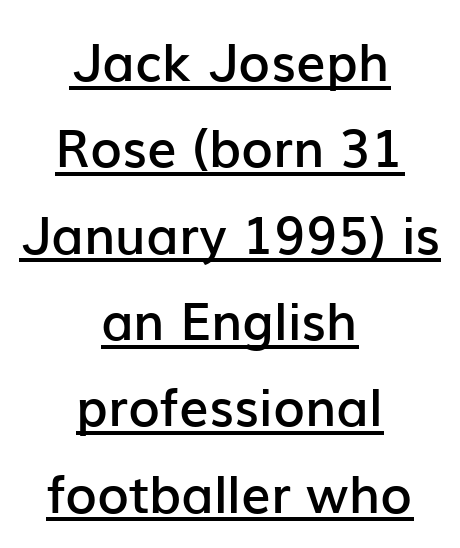
The image shows 52 px semibold sans-serif type, upright; set centered, normal line spacing (1.66x), normal letter spacing, underlined; low stroke contrast and a medium x-height.
